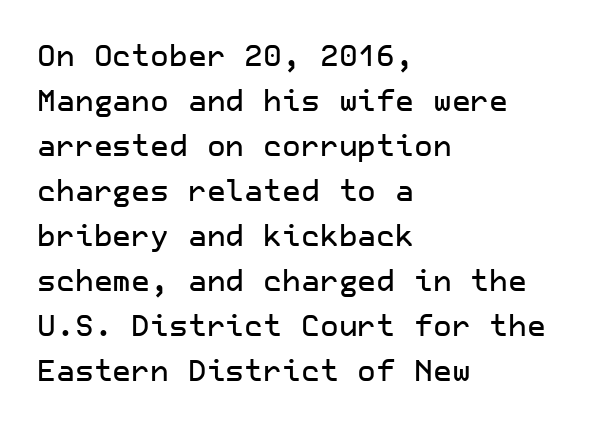
Letterform terminals end flat and unadorned throughout the passage. Vertically, the passage feels balanced, rows spaced as you'd expect. Glyph-to-glyph distance matches everyday printed text. It's the straight-up-and-down kind of type.
